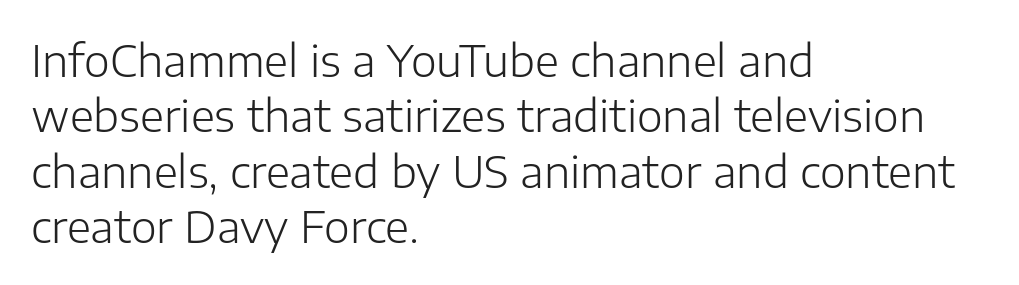
I'd call this a sans setting — the letters go barefoot. Students, note that the glyphs here touch the page at normal intervals. The specimen reads as upright at a glance. Is this a fixed-width face? No — the glyphs have proportional, varying widths. The ragged edge is on the right, which tells us the setting is flush left.
